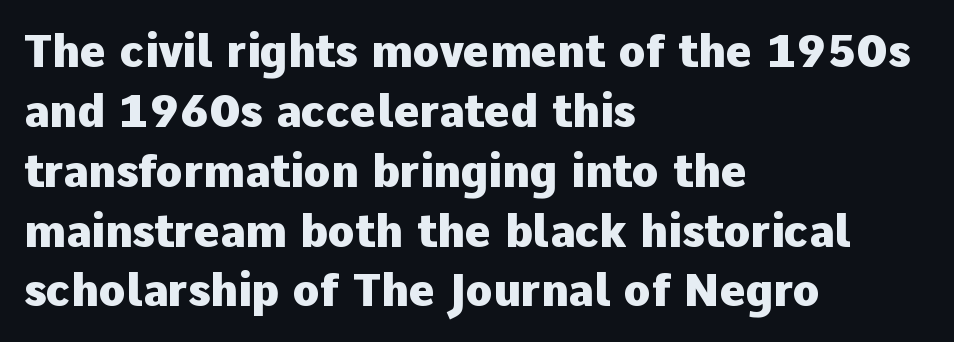
Q: Is the text bold? A: Yes.
Q: Is the text italic (slanted)? A: No, it is upright.
Q: Is the typeface a serif or a sans-serif typeface? A: Sans-serif.
Q: Is the text underlined? A: No.
Q: How is the paragraph aligned? A: Left-aligned.
Q: Is the spacing between letters normal or unusually wide? A: Normal.
Q: Is the spacing between lines tight, normal or loose? A: Normal.
Q: Width (condensed, normal, or wide)? A: Normal.
Q: Stroke contrast? A: Low.
Q: x-height? A: Medium.
Q: Monospaced? A: No.
